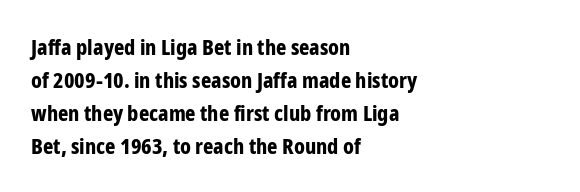
{"italic": "no", "bold": "yes", "underline": "no", "align": "left", "line_spacing": "normal", "line_spacing_ratio": 1.5, "letter_spacing": "normal", "letter_spacing_em": 0.0, "glyph_px": 22}
